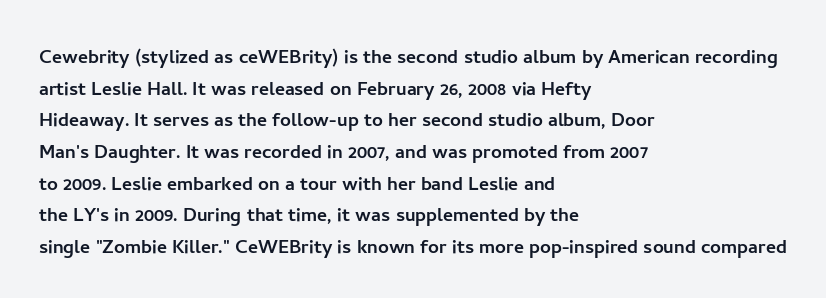
The image shows 24 px text type, upright; set left-aligned, normal line spacing (1.32x), normal letter spacing, not underlined.
